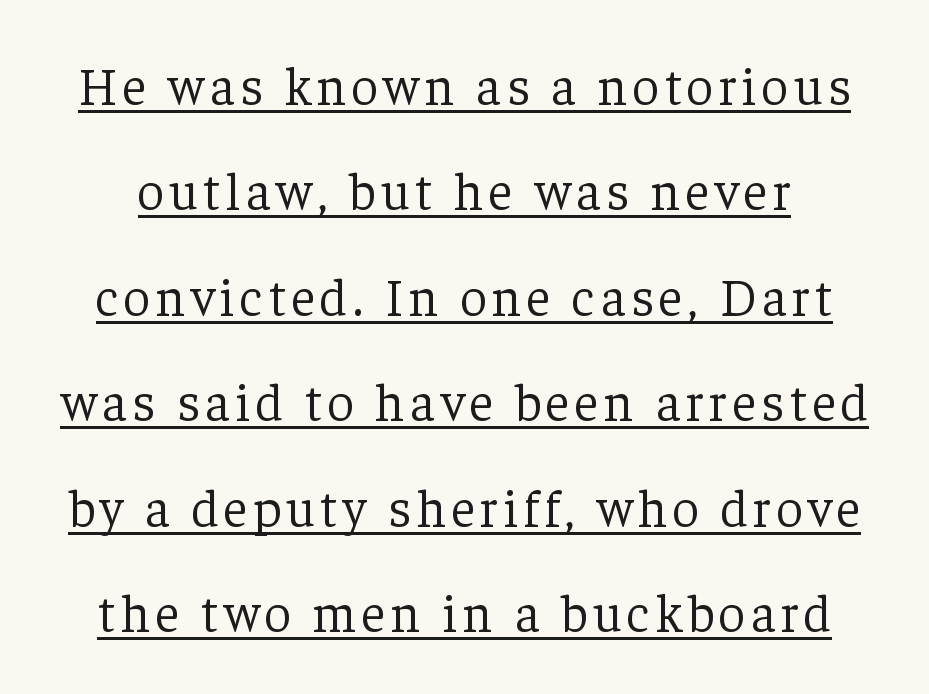
Italic: no, the glyphs are upright roman. Letters have the restrained weight of plain body copy at most. Serif or sans? Serif — the stroke terminals have little feet. The space between consecutive lines is lavish. The rendering uses natural spacing where letterforms have individual widths.
